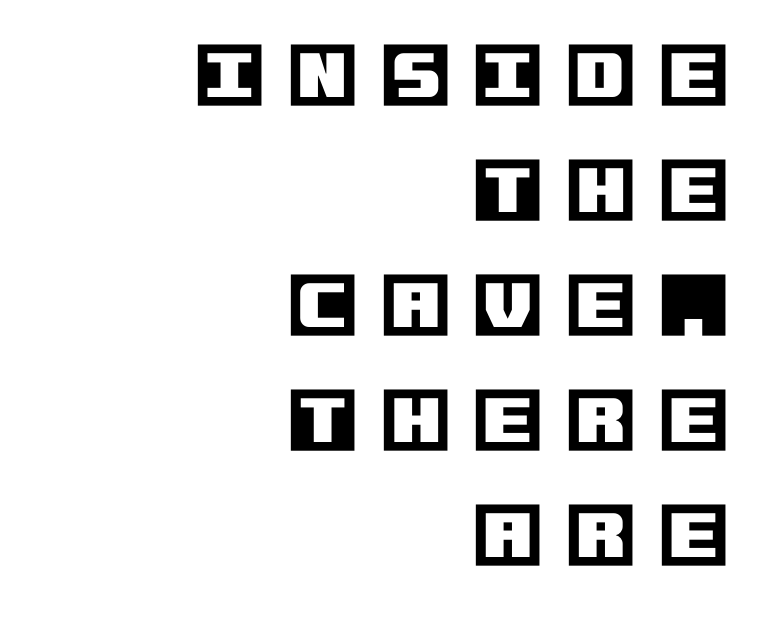
{"italic": "no", "width": "normal", "x_height": "large", "underline": "no", "align": "right", "line_spacing": "normal", "line_spacing_ratio": 1.62, "letter_spacing": "wide", "letter_spacing_em": 0.33, "glyph_px": 71}
